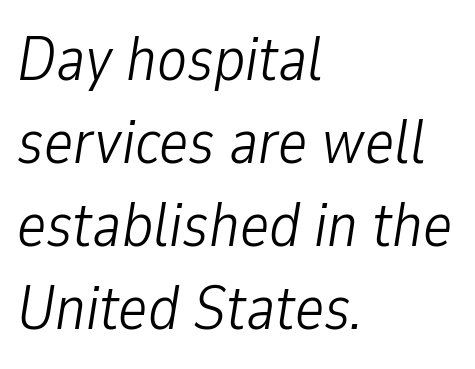
The image shows 62 px light, condensed type, italic (leaning right); set left-aligned, normal line spacing (1.34x), normal letter spacing, not underlined; low stroke contrast and a medium x-height.
